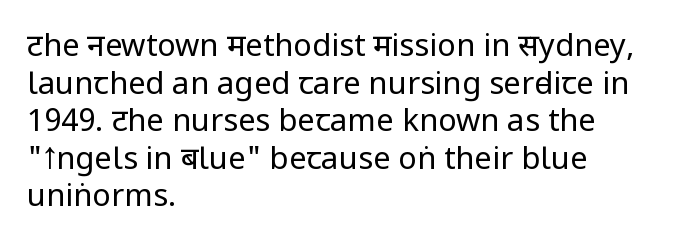
The image shows 31 px regular-weight, condensed sans-serif type, upright; set left-aligned, line spacing 1.21x, normal letter spacing, not underlined; low stroke contrast.
